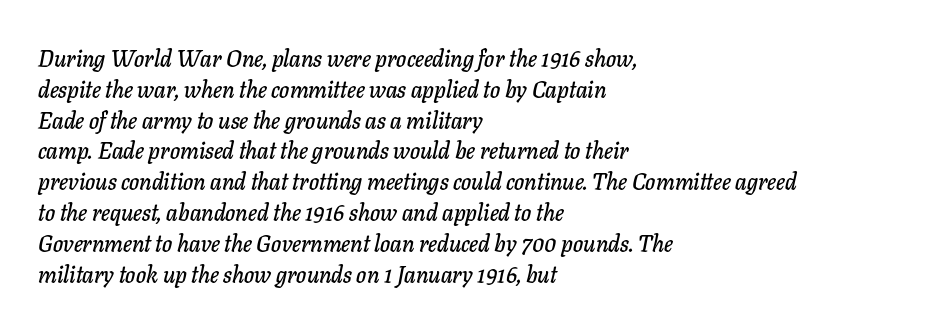
The image shows 23 px text type, italic (leaning right); set left-aligned, normal line spacing (1.34x), normal letter spacing, not underlined.
